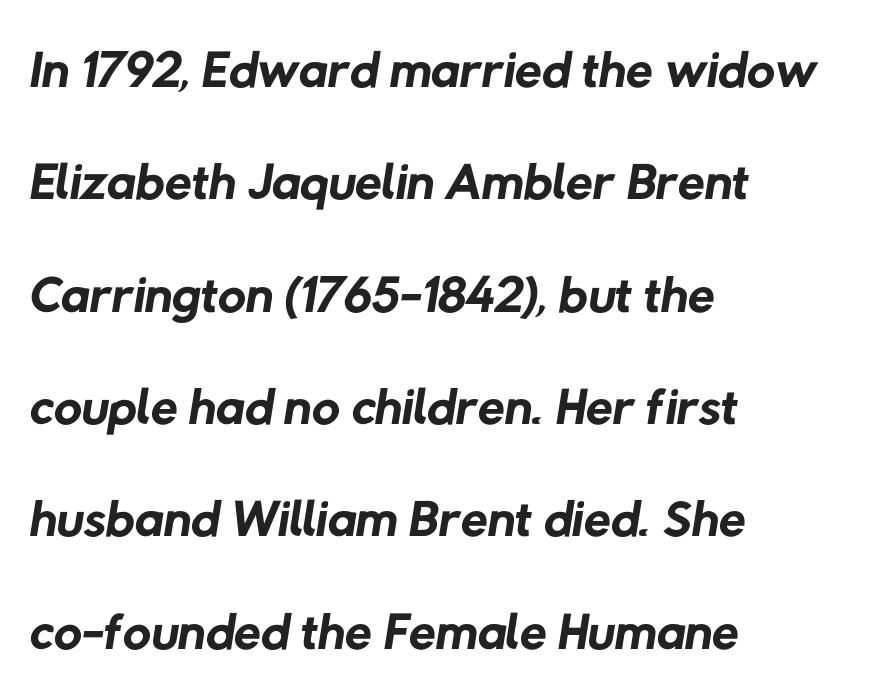
Q: Is the text bold? A: No.
Q: Is the typeface a serif or a sans-serif typeface? A: Sans-serif.
Q: Is the text underlined? A: No.
Q: How is the paragraph aligned? A: Left-aligned.
Q: Is the spacing between letters normal or unusually wide? A: Normal.
Q: Is the spacing between lines tight, normal or loose? A: Normal.
Q: Width (condensed, normal, or wide)? A: Normal.
Q: Stroke contrast? A: Low.
Q: x-height? A: Medium.
Q: Monospaced? A: No.
